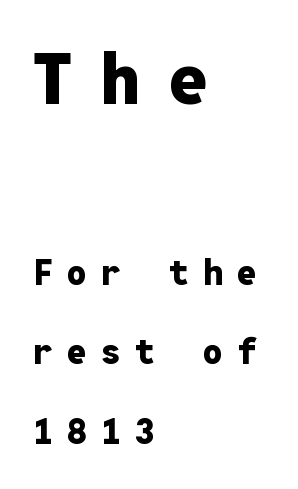
{"serif": "no", "italic": "no", "bold": "yes", "weight": "heavy", "width": "normal", "stroke_contrast": "low", "x_height": "medium", "monospaced": "yes", "underline": "no", "align": "left", "line_spacing": "loose", "line_spacing_ratio": 2.28, "letter_spacing": "wide", "letter_spacing_em": 0.41, "larger_block": "first", "size_ratio": 2.0, "glyph_px": 70}
